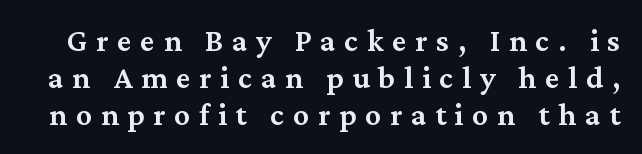
Caption: expanded tracking, letters set apart. Vertical strokes here are truly vertical. The lines are packed closely together with very little leading. This is serif lettering, the kind often seen in printed books. Only glyphs here, with clear space below each row.
